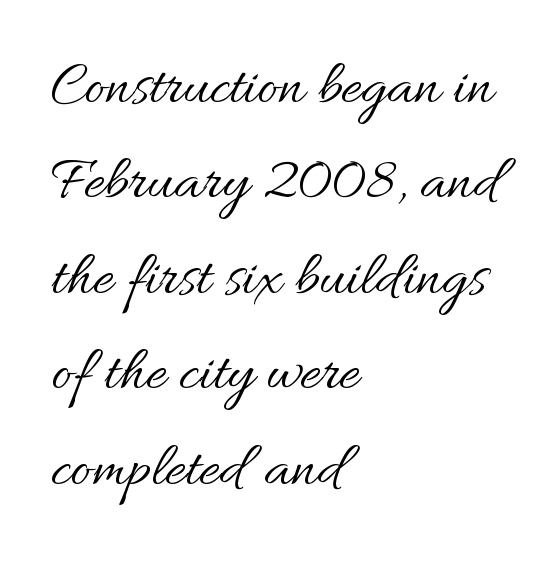
{"bold": "no", "weight": "regular", "width": "normal", "stroke_contrast": "medium", "x_height": "small", "monospaced": "no", "underline": "no", "align": "left", "line_spacing": "normal", "line_spacing_ratio": 1.54, "letter_spacing": "normal", "letter_spacing_em": 0.0, "glyph_px": 62}
